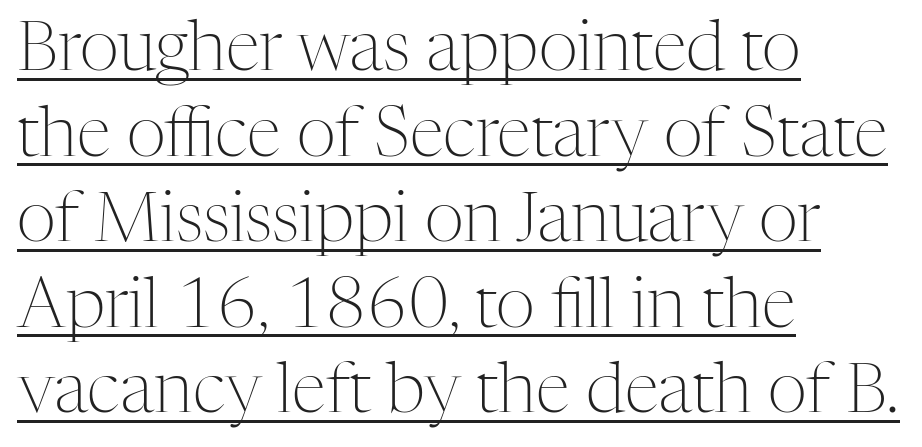
{"serif": "yes", "italic": "no", "bold": "no", "weight": "light", "width": "normal", "stroke_contrast": "medium", "x_height": "medium", "monospaced": "no", "underline": "yes", "align": "left", "line_spacing_ratio": 1.24, "letter_spacing": "normal", "letter_spacing_em": 0.0, "glyph_px": 69}
